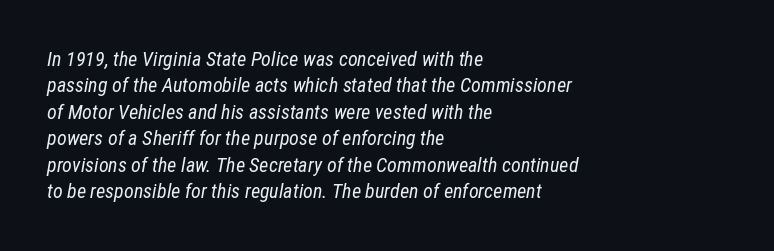
Q: Is the text bold? A: No.
Q: Is the text italic (slanted)? A: Yes, it leans right by about 12 degrees.
Q: Is the text underlined? A: No.
Q: How is the paragraph aligned? A: Left-aligned.
Q: Is the spacing between letters normal or unusually wide? A: Normal.
Q: Is the spacing between lines tight, normal or loose? A: Normal.
